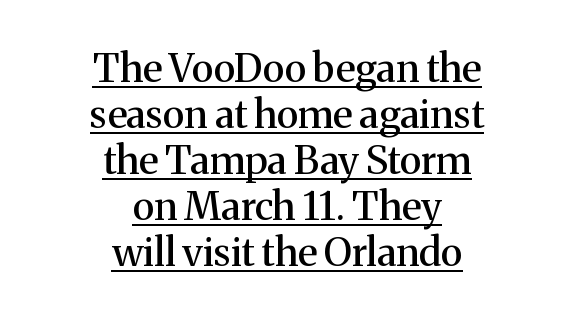
Q: Is the text italic (slanted)? A: No, it is upright.
Q: Is the typeface a serif or a sans-serif typeface? A: Serif.
Q: Is the text underlined? A: Yes.
Q: How is the paragraph aligned? A: Centered.
Q: Is the spacing between letters normal or unusually wide? A: Normal.
Q: Width (condensed, normal, or wide)? A: Normal.
Q: Stroke contrast? A: Medium.
Q: x-height? A: Medium.
Q: Monospaced? A: No.
